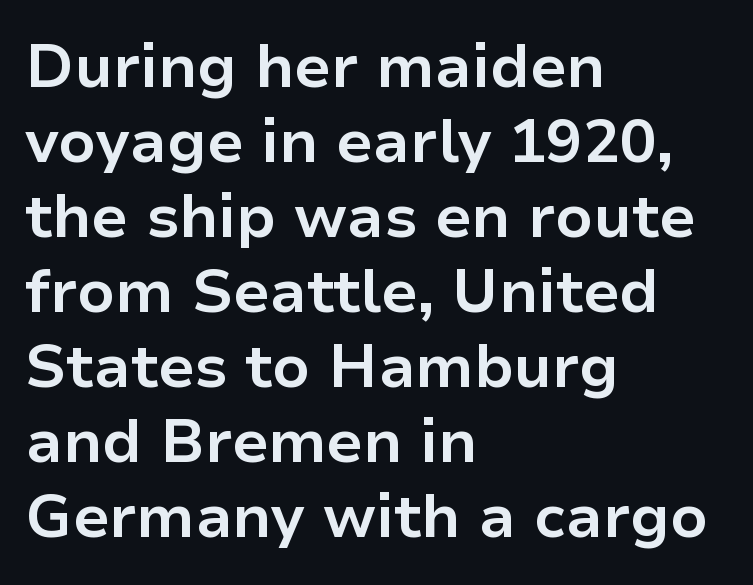
Each glyph is drawn with heavy, bold strokes. This sample uses an upright cut, with every glyph sitting square on the baseline. Alignment: flush left. The horizontal fit of the characters is conventional and even. Looks like regular typesetting: each glyph gets only the width it needs.
